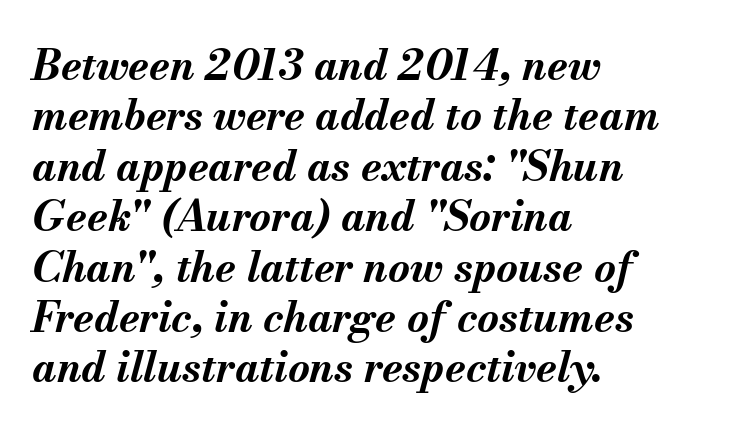
Q: Is the text bold? A: Yes.
Q: Is the text italic (slanted)? A: Yes, it leans right by about 13 degrees.
Q: Is the text underlined? A: No.
Q: How is the paragraph aligned? A: Left-aligned.
Q: Is the spacing between letters normal or unusually wide? A: Normal.
Q: Width (condensed, normal, or wide)? A: Normal.
Q: Stroke contrast? A: Medium.
Q: x-height? A: Small.
Q: Monospaced? A: No.
